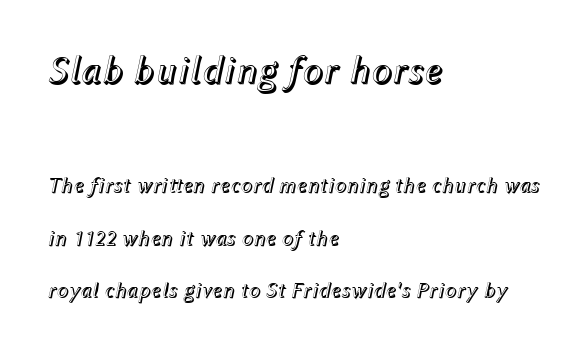
The image shows 39 px text type, italic (leaning right); set left-aligned, loose line spacing (2.4x), normal letter spacing, not underlined; the first (top) block is 1.77x larger; a medium x-height.
